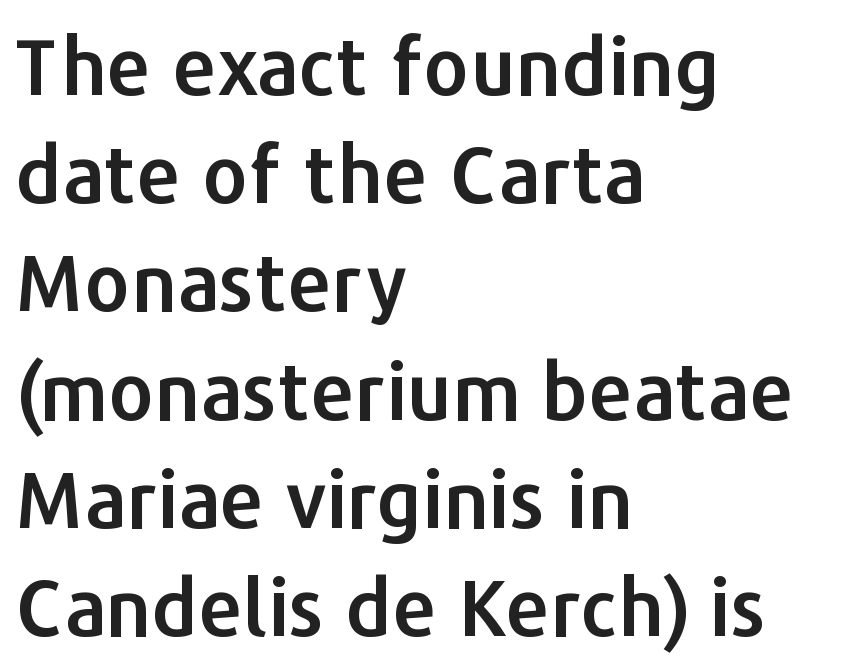
The image shows 79 px sans-serif type, upright; set left-aligned, normal line spacing (1.37x), normal letter spacing, not underlined; low stroke contrast and a medium x-height.
